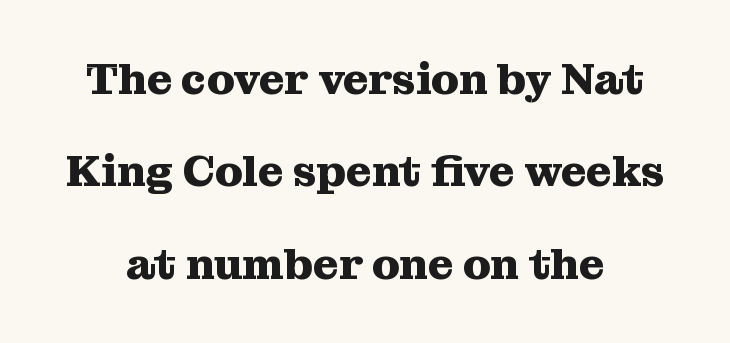
{"serif": "yes", "italic": "no", "bold": "yes", "weight": "heavy", "width": "normal", "stroke_contrast": "medium", "x_height": "medium", "monospaced": "no", "underline": "no", "line_spacing": "loose", "line_spacing_ratio": 2.1, "letter_spacing": "normal", "letter_spacing_em": 0.0, "glyph_px": 44}
